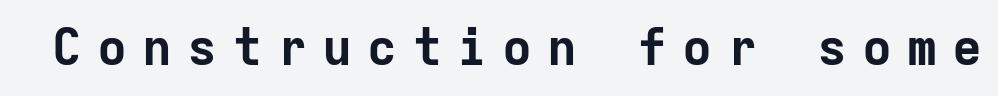
The image shows 50 px bold sans-serif type, upright, monospaced; set unusually wide letter spacing (+0.3 em), not underlined; low stroke contrast and a medium x-height.
